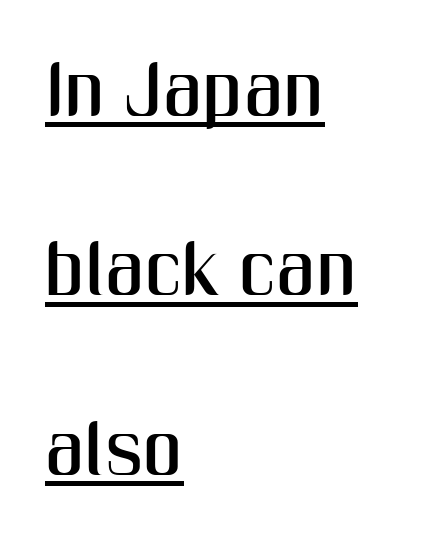
{"serif": "no", "italic": "no", "width": "condensed", "stroke_contrast": "medium", "x_height": "medium", "monospaced": "no", "underline": "yes", "align": "left", "line_spacing": "loose", "line_spacing_ratio": 2.33, "letter_spacing": "normal", "letter_spacing_em": 0.0, "glyph_px": 77}
